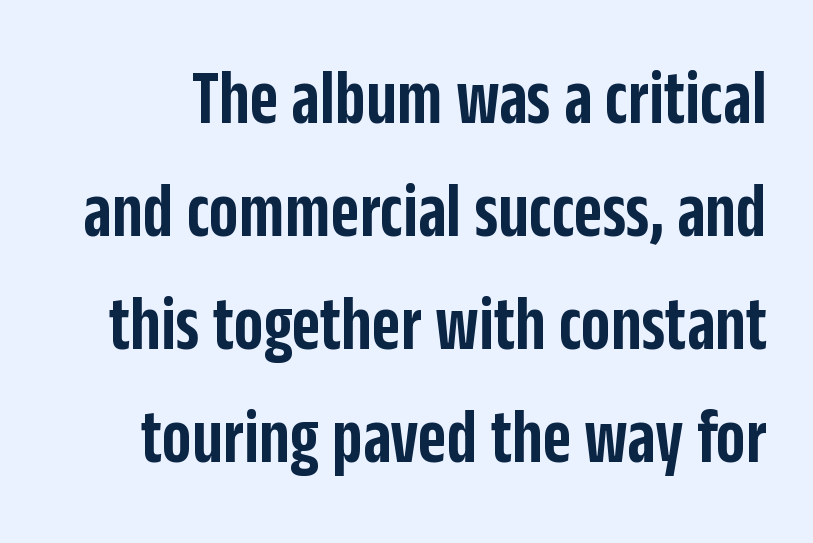
Q: Is the text bold? A: Semi-bold.
Q: Is the text italic (slanted)? A: No, it is upright.
Q: Is the typeface a serif or a sans-serif typeface? A: Sans-serif.
Q: Is the text underlined? A: No.
Q: Is the spacing between letters normal or unusually wide? A: Normal.
Q: Is the spacing between lines tight, normal or loose? A: Normal.
Q: Width (condensed, normal, or wide)? A: Condensed.
Q: Stroke contrast? A: Low.
Q: x-height? A: Large.
Q: Monospaced? A: No.
